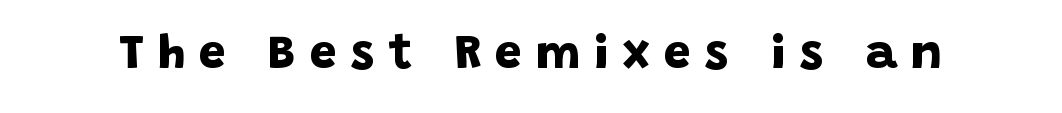
Q: Is the text bold? A: Yes.
Q: Is the typeface a serif or a sans-serif typeface? A: Sans-serif.
Q: Is the text underlined? A: No.
Q: Is the spacing between letters normal or unusually wide? A: Unusually wide.
Q: Width (condensed, normal, or wide)? A: Normal.
Q: Stroke contrast? A: Low.
Q: x-height? A: Large.
Q: Monospaced? A: No.
